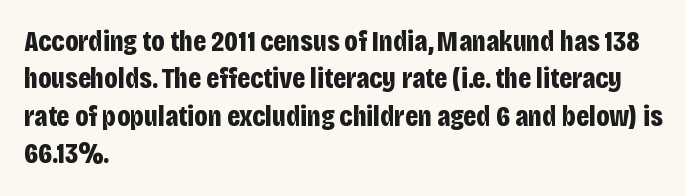
{"serif": "no", "italic": "no", "bold": "yes", "weight": "bold", "width": "condensed", "stroke_contrast": "low", "x_height": "large", "monospaced": "no", "underline": "no", "align": "left", "line_spacing": "normal", "line_spacing_ratio": 1.29, "letter_spacing": "normal", "letter_spacing_em": 0.0, "glyph_px": 29}
